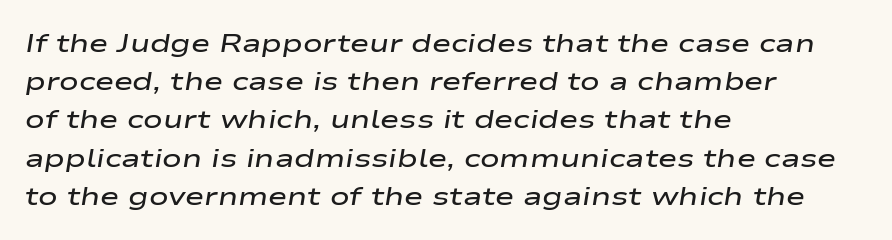
{"italic": "yes", "lean": "right", "slant_degrees": 9, "bold": "semi", "underline": "no", "align": "left", "line_spacing": "normal", "line_spacing_ratio": 1.47, "letter_spacing": "normal", "letter_spacing_em": 0.0, "glyph_px": 26}
